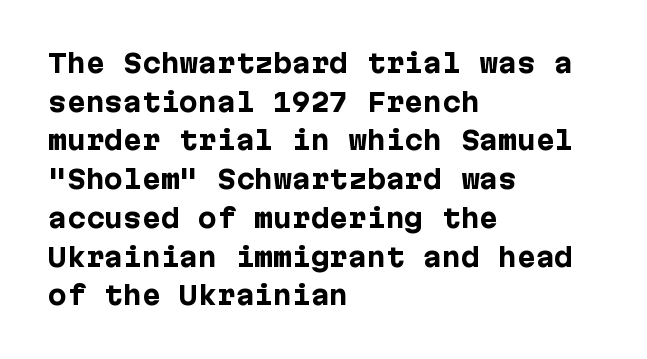
Lines of text with bare space underneath. Default kerning and tracking; the words read as compact shapes. Typeset ragged right — the left edge is the straight one. Regarding leading, the lines here are spaced in the standard way. Every stem runs plumb, perpendicular to the baseline.
